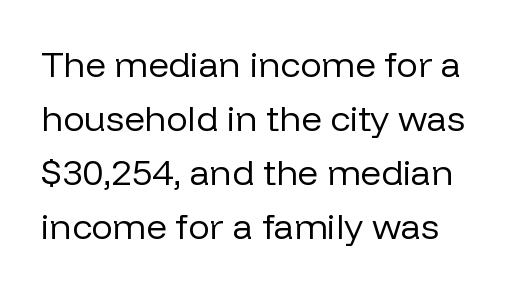
Q: Is the text bold? A: No.
Q: Is the text italic (slanted)? A: No, it is upright.
Q: Is the typeface a serif or a sans-serif typeface? A: Sans-serif.
Q: Is the text underlined? A: No.
Q: How is the paragraph aligned? A: Left-aligned.
Q: Is the spacing between letters normal or unusually wide? A: Normal.
Q: Is the spacing between lines tight, normal or loose? A: Normal.
Q: Width (condensed, normal, or wide)? A: Normal.
Q: Stroke contrast? A: Low.
Q: x-height? A: Medium.
Q: Monospaced? A: No.
